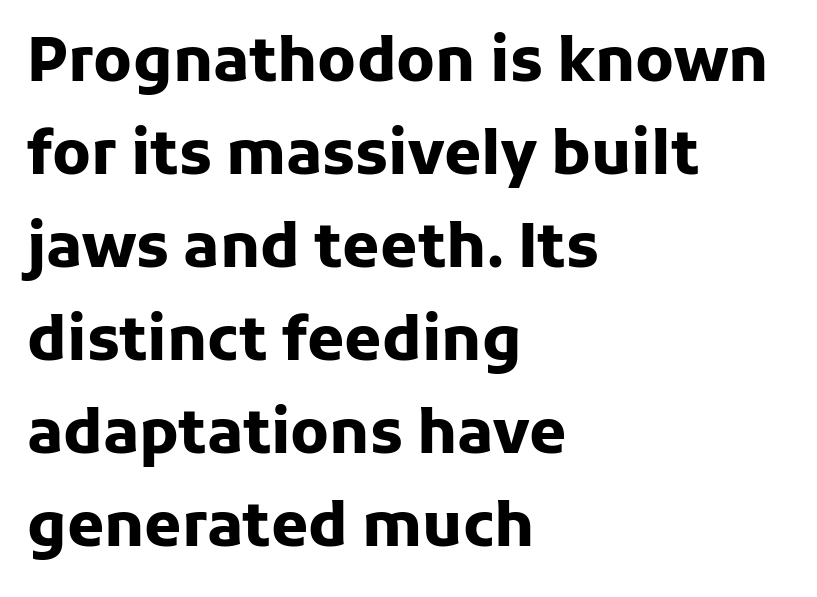
Q: Is the text bold? A: Yes.
Q: Is the text italic (slanted)? A: No, it is upright.
Q: Is the typeface a serif or a sans-serif typeface? A: Sans-serif.
Q: Is the text underlined? A: No.
Q: How is the paragraph aligned? A: Left-aligned.
Q: Is the spacing between letters normal or unusually wide? A: Normal.
Q: Is the spacing between lines tight, normal or loose? A: Normal.
Q: Width (condensed, normal, or wide)? A: Normal.
Q: Stroke contrast? A: Low.
Q: x-height? A: Medium.
Q: Monospaced? A: No.
